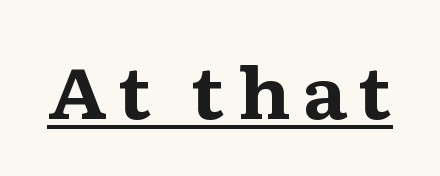
{"serif": "yes", "italic": "no", "bold": "yes", "weight": "bold", "width": "wide", "stroke_contrast": "medium", "x_height": "medium", "monospaced": "no", "underline": "yes", "glyph_px": 71}
